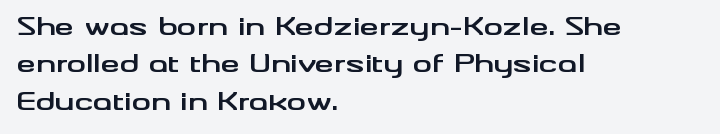
The image shows 24 px bold type, upright; set left-aligned, normal line spacing (1.56x), normal letter spacing, not underlined.
